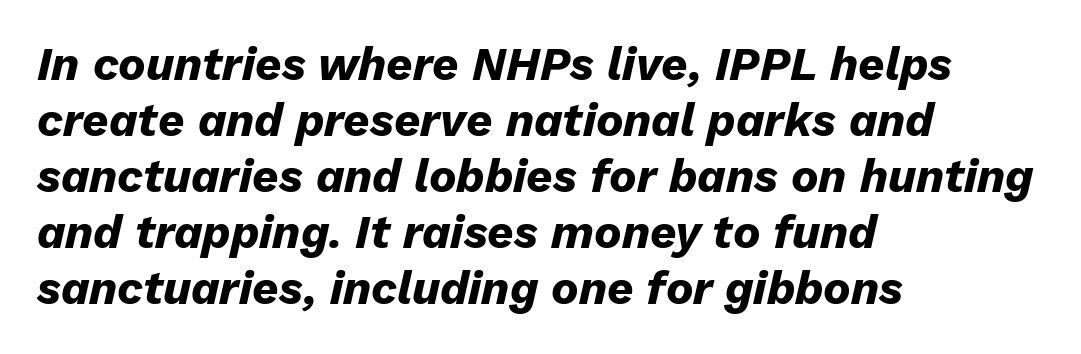
Proportional: the letters do not fall into vertical columns. Typeset ragged right — the left edge is the straight one. Observe the lean: these are italic letterforms. The gaps between neighbouring characters are ordinary and unremarkable. Weight check: bold — yes, fully. The string is rendered with underlining switched off.
